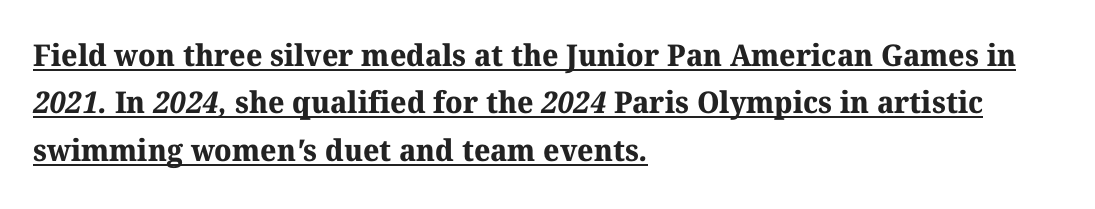
{"serif": "yes", "bold": "yes", "weight": "bold", "width": "normal", "stroke_contrast": "medium", "x_height": "medium", "monospaced": "no", "underline": "yes", "align": "left", "line_spacing": "normal", "line_spacing_ratio": 1.58, "letter_spacing": "normal", "letter_spacing_em": 0.0, "glyph_px": 30}
